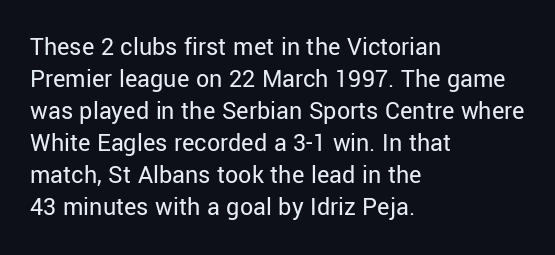
{"italic": "no", "bold": "no", "underline": "no", "align": "left", "line_spacing_ratio": 1.23, "letter_spacing": "normal", "letter_spacing_em": 0.0, "glyph_px": 26}
